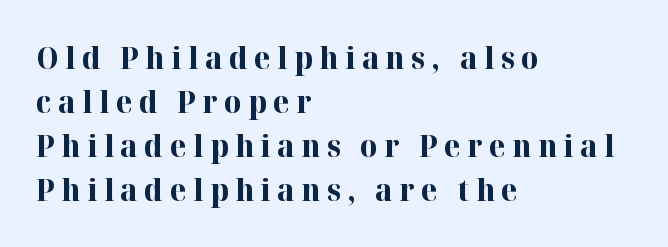
The image shows 30 px bold serif type, upright; set left-aligned, normal line spacing (1.47x), unusually wide letter spacing (+0.22 em), not underlined; high stroke contrast and a medium x-height.
